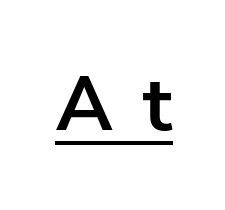
A sans-serif font was chosen for this passage. Is there any slant? The stems are plumb. Honestly, the underline is the first thing you notice here. Chunky letters — that's bold for sure. How are the letters spaced? Widely, with obvious added tracking. You could not count columns in this text — the font is proportionally spaced.
